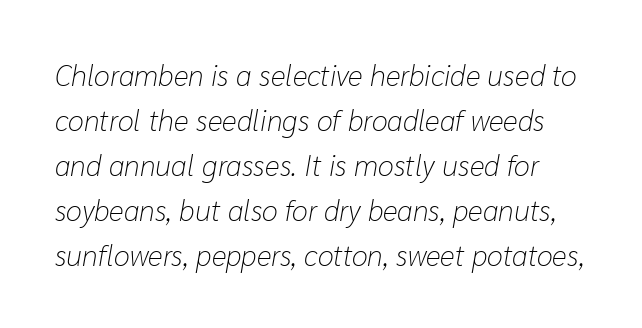
Think of a printed novel: that variable character pitch is what you see here. Caption: standard tracking, unaltered. Has an underline been added? It has not. Style check: oblique. Think standard paragraph weight, or any step lighter than that. Line spacing here is normal.
